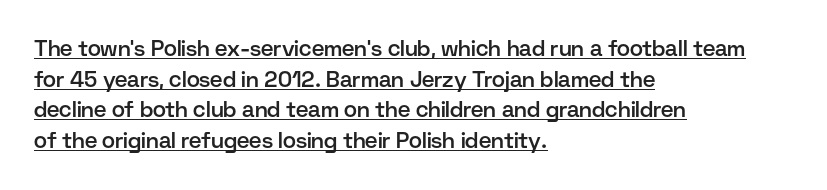
If you measured baseline to baseline, you'd find a middling distance. Typesetter's note: demi weight, one step under bold. This is underlined copy, the kind a proofreader might mark for attention. A typesetter would call this zero additional tracking. Reading down the block, your eye returns to a fixed left position each line.
